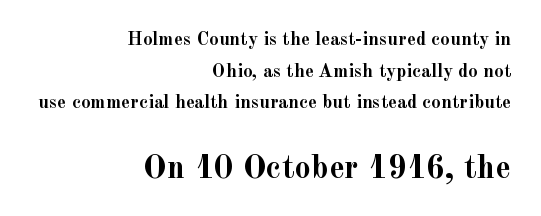
{"serif": "yes", "italic": "no", "bold": "yes", "weight": "semibold", "width": "normal", "x_height": "small", "monospaced": "no", "underline": "no", "align": "right", "line_spacing": "normal", "line_spacing_ratio": 1.67, "letter_spacing": "normal", "letter_spacing_em": 0.0, "larger_block": "second", "size_ratio": 1.74, "glyph_px": 33}
